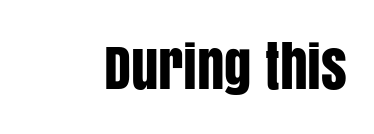
The image shows 54 px condensed sans-serif type, upright; set normal letter spacing, not underlined; low stroke contrast and a large x-height.
